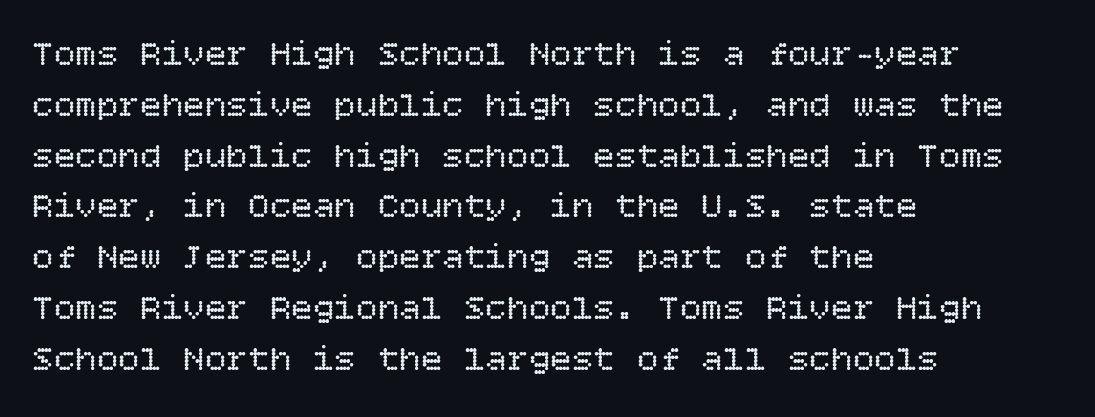
This sample is left-justified, so line endings fall wherever the words run out. Stems and bowls with no extra thickness — not bold. Observe the ordinary spacing: letters are neighbours, not strangers. A roman cut, with each character standing at attention. What's the leading like? Ordinary, nothing unusual. Glance below the letters and you will spot only blank space.
